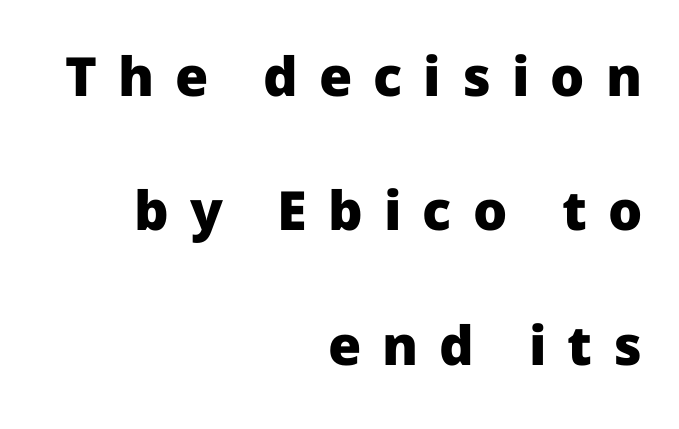
{"serif": "no", "italic": "no", "bold": "yes", "weight": "heavy", "width": "normal", "stroke_contrast": "low", "x_height": "medium", "monospaced": "no", "underline": "no", "align": "right", "line_spacing": "loose", "line_spacing_ratio": 2.49, "letter_spacing": "wide", "letter_spacing_em": 0.39, "glyph_px": 54}
